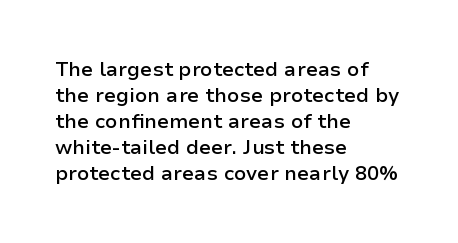
Q: Is the text bold? A: Semi-bold.
Q: Is the text italic (slanted)? A: No, it is upright.
Q: Is the text underlined? A: No.
Q: How is the paragraph aligned? A: Left-aligned.
Q: Is the spacing between letters normal or unusually wide? A: Normal.
Q: Is the spacing between lines tight, normal or loose? A: Normal.
